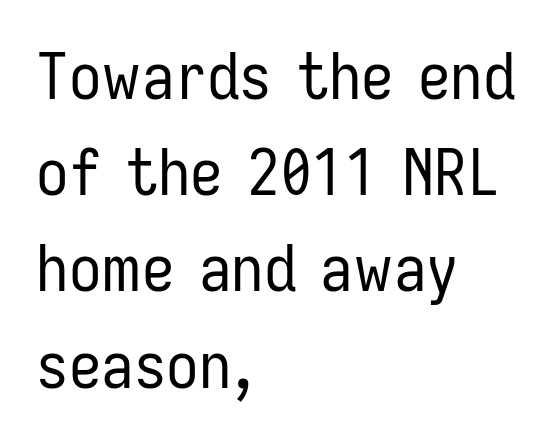
Posture: straight, roman, zero tilt. In terms of letterform style, serifs are entirely absent. Line beginnings align vertically; line endings do not. Each letter keeps its own natural width here, so spacing adapts to shape.
